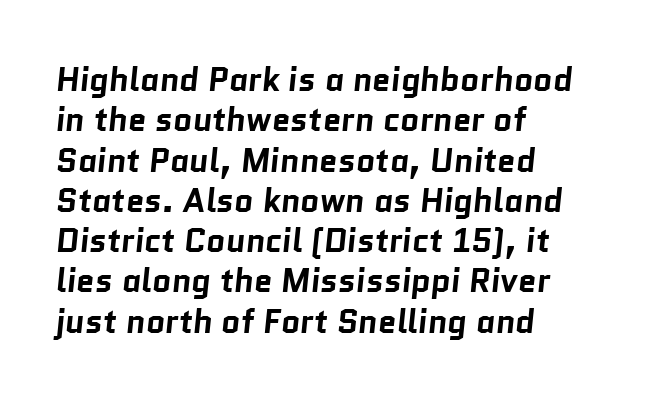
{"serif": "no", "bold": "yes", "weight": "bold", "width": "normal", "stroke_contrast": "low", "x_height": "medium", "monospaced": "no", "underline": "no", "align": "left", "line_spacing_ratio": 1.22, "letter_spacing": "normal", "letter_spacing_em": 0.0, "glyph_px": 33}
